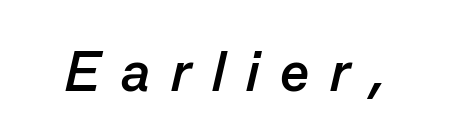
The image shows 56 px semibold type, italic (leaning right); set unusually wide letter spacing (+0.37 em), not underlined; low stroke contrast and a medium x-height.
